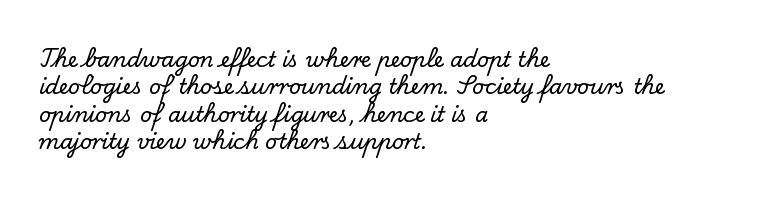
{"underline": "no", "align": "left", "line_spacing": "normal", "line_spacing_ratio": 1.3, "letter_spacing": "normal", "letter_spacing_em": 0.0, "glyph_px": 21}
